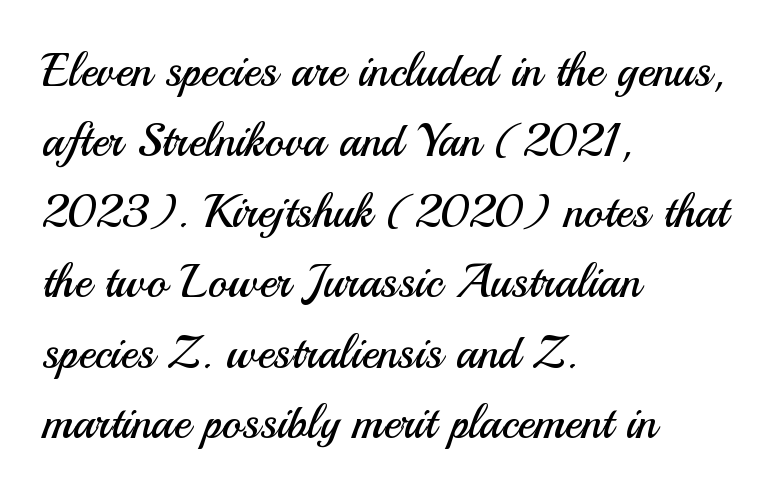
{"serif": "no", "bold": "no", "weight": "regular", "width": "normal", "stroke_contrast": "medium", "x_height": "small", "monospaced": "no", "underline": "no", "align": "left", "line_spacing": "normal", "line_spacing_ratio": 1.53, "letter_spacing": "normal", "letter_spacing_em": 0.0, "glyph_px": 46}
